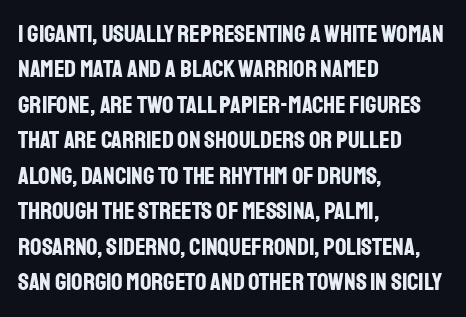
The strokes are fattened all the way to bold. Does the copy run flush right? No — it runs flush left. The face used here is rendered with its standard letterfit. Does the leading feel generous? No, just average. The typography opts for an upright posture over an oblique one.
